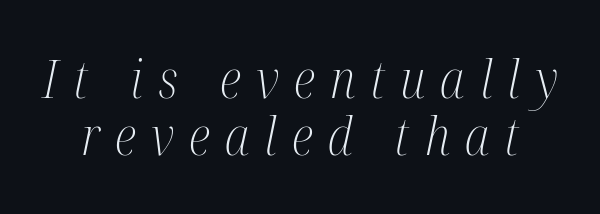
Q: Is the text bold? A: No.
Q: Is the text italic (slanted)? A: Yes, it leans right by about 12 degrees.
Q: Is the typeface a serif or a sans-serif typeface? A: Serif.
Q: Is the text underlined? A: No.
Q: Is the spacing between letters normal or unusually wide? A: Unusually wide.
Q: Is the spacing between lines tight, normal or loose? A: Tight.
Q: Width (condensed, normal, or wide)? A: Condensed.
Q: Stroke contrast? A: Medium.
Q: x-height? A: Medium.
Q: Monospaced? A: No.
